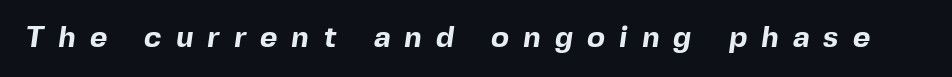
Q: Is the text bold? A: Yes.
Q: Is the typeface a serif or a sans-serif typeface? A: Sans-serif.
Q: Is the text underlined? A: No.
Q: Is the spacing between letters normal or unusually wide? A: Unusually wide.
Q: Width (condensed, normal, or wide)? A: Normal.
Q: x-height? A: Medium.
Q: Monospaced? A: No.
